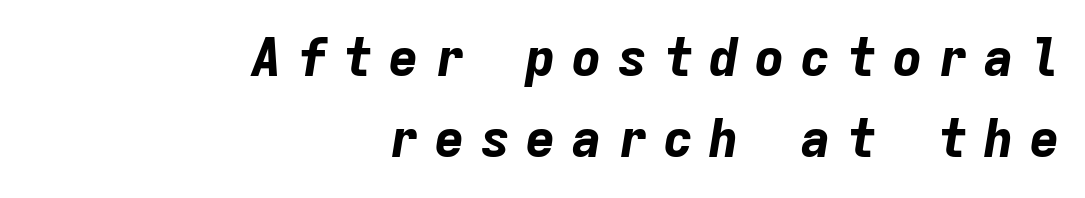
Q: Is the text bold? A: Yes.
Q: Is the text italic (slanted)? A: Yes, it leans right by about 9 degrees.
Q: Is the text underlined? A: No.
Q: How is the paragraph aligned? A: Right-aligned.
Q: Is the spacing between letters normal or unusually wide? A: Unusually wide.
Q: Is the spacing between lines tight, normal or loose? A: Normal.
Q: Width (condensed, normal, or wide)? A: Normal.
Q: Stroke contrast? A: Low.
Q: x-height? A: Medium.
Q: Monospaced? A: Yes.
